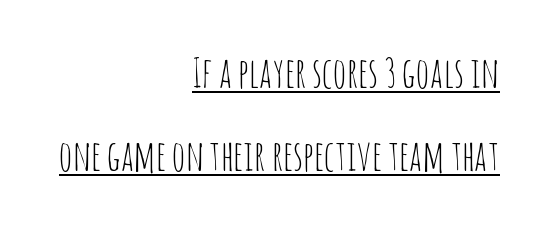
Looks like regular typesetting: each glyph gets only the width it needs. Interline gaps are noticeably wide in this sample. All the whitespace from short lines collects on the left. In terms of letterspacing, this is plain default setting.
